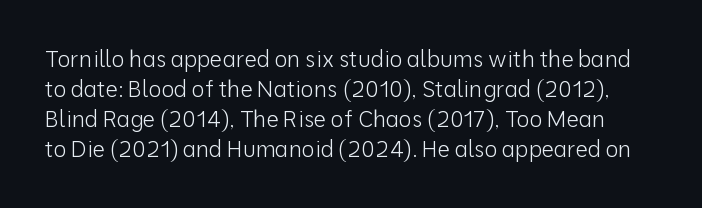
{"italic": "no", "bold": "no", "underline": "no", "line_spacing": "normal", "line_spacing_ratio": 1.36, "letter_spacing": "normal", "letter_spacing_em": 0.0, "glyph_px": 22}
